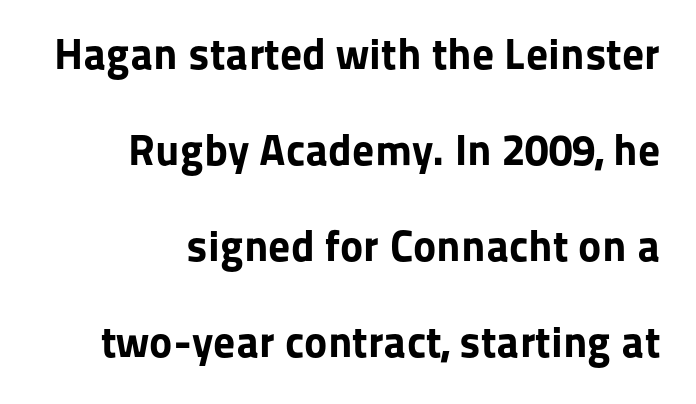
{"serif": "no", "italic": "no", "bold": "yes", "weight": "bold", "width": "normal", "stroke_contrast": "low", "x_height": "medium", "monospaced": "no", "underline": "no", "line_spacing": "loose", "line_spacing_ratio": 2.18, "letter_spacing": "normal", "letter_spacing_em": 0.0, "glyph_px": 44}
